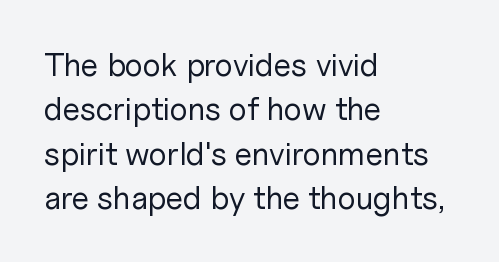
{"serif": "no", "italic": "no", "bold": "no", "weight": "regular", "width": "normal", "stroke_contrast": "low", "x_height": "medium", "monospaced": "no", "underline": "no", "align": "left", "line_spacing": "normal", "line_spacing_ratio": 1.39, "letter_spacing": "normal", "letter_spacing_em": 0.0, "glyph_px": 32}
